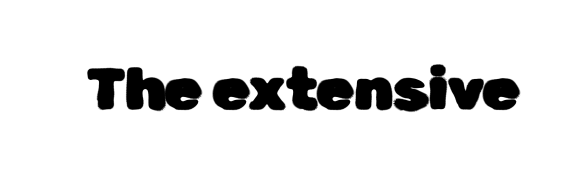
The horizontal fit of the characters is conventional and even. The face used here is proportionally spaced, like ordinary book or web type. To sum up the face: it is a sans, with no serifs. This is roman type, the default non-slanted kind. The area under the type is left untouched.
